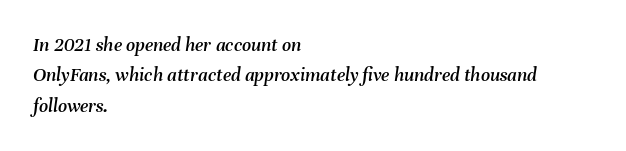
The image shows 20 px text type, italic (leaning right); set left-aligned, normal line spacing (1.52x), normal letter spacing, not underlined.
